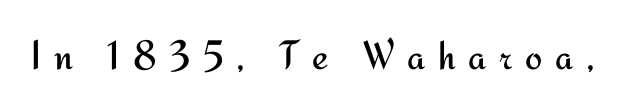
Q: Is the text bold? A: No.
Q: Is the text italic (slanted)? A: No, it is upright.
Q: Is the typeface a serif or a sans-serif typeface? A: Sans-serif.
Q: Is the text underlined? A: No.
Q: Is the spacing between letters normal or unusually wide? A: Unusually wide.
Q: Width (condensed, normal, or wide)? A: Normal.
Q: Stroke contrast? A: Medium.
Q: x-height? A: Small.
Q: Monospaced? A: No.
